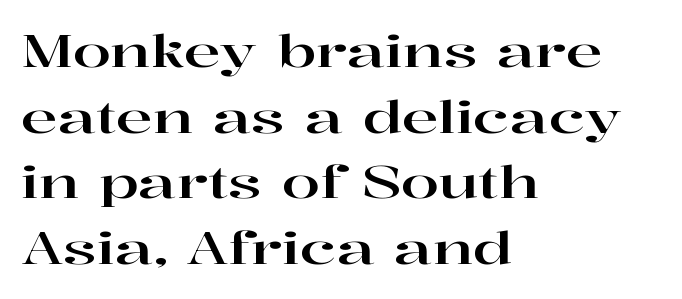
Q: Is the text italic (slanted)? A: No, it is upright.
Q: Is the typeface a serif or a sans-serif typeface? A: Serif.
Q: Is the text underlined? A: No.
Q: How is the paragraph aligned? A: Left-aligned.
Q: Is the spacing between letters normal or unusually wide? A: Normal.
Q: Is the spacing between lines tight, normal or loose? A: Normal.
Q: Width (condensed, normal, or wide)? A: Wide.
Q: Stroke contrast? A: High.
Q: x-height? A: Medium.
Q: Monospaced? A: No.
